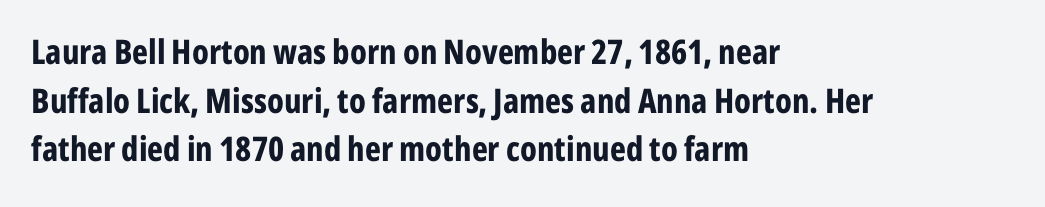
Q: Is the text bold? A: Yes.
Q: Is the text italic (slanted)? A: No, it is upright.
Q: Is the typeface a serif or a sans-serif typeface? A: Sans-serif.
Q: Is the text underlined? A: No.
Q: How is the paragraph aligned? A: Left-aligned.
Q: Is the spacing between letters normal or unusually wide? A: Normal.
Q: Is the spacing between lines tight, normal or loose? A: Normal.
Q: Width (condensed, normal, or wide)? A: Condensed.
Q: Stroke contrast? A: Low.
Q: x-height? A: Medium.
Q: Monospaced? A: No.
